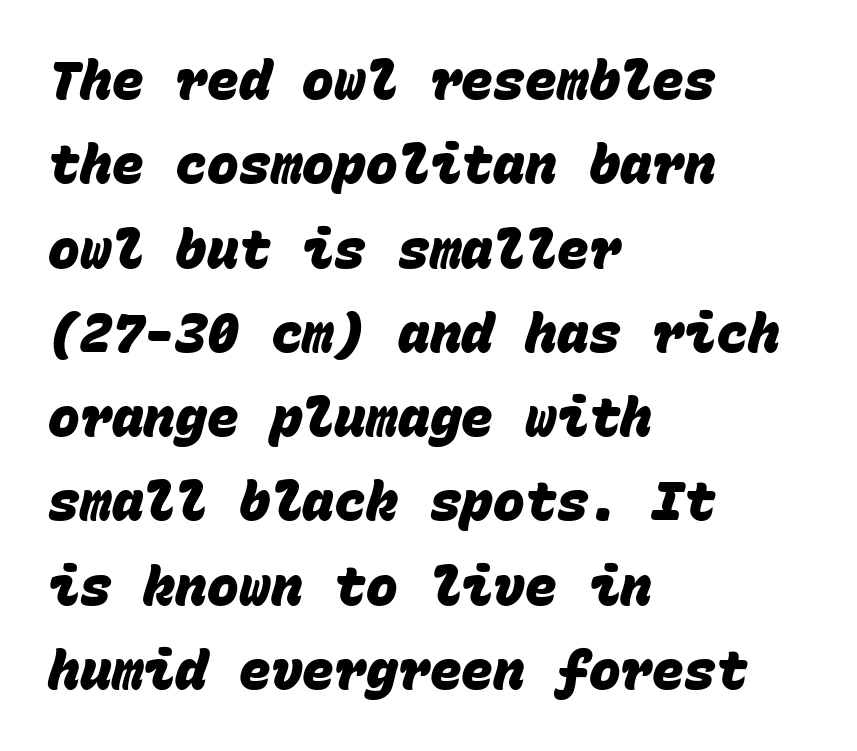
Reading down the block, your eye returns to a fixed left position each line. A normal amount of white space separates one row of letters from the next. The passage shown is typed in a monospace face where columns stay perfectly aligned. Serif or sans? Sans — the stroke terminals are bare. This sample uses plain, unmodified letter spacing. Weight check: bold — yes, fully.
